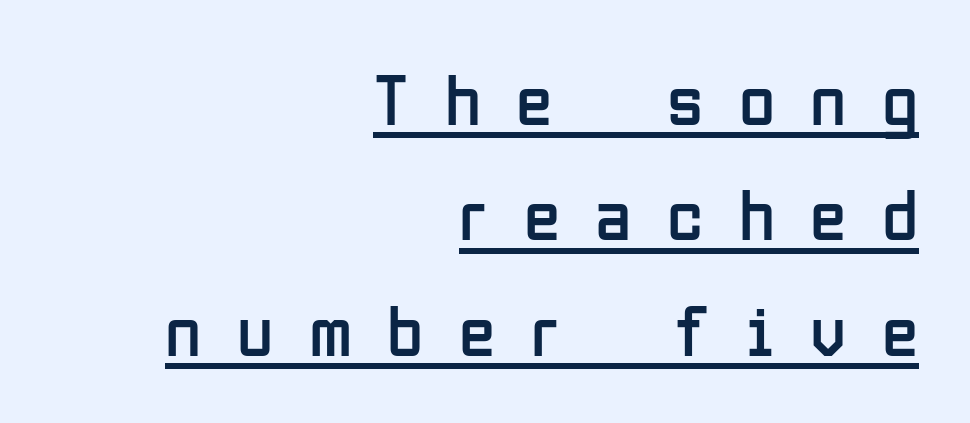
The image shows 74 px regular-weight, condensed sans-serif type, upright; set right-aligned, normal line spacing (1.56x), unusually wide letter spacing (+0.48 em), underlined; low stroke contrast and a medium x-height.
